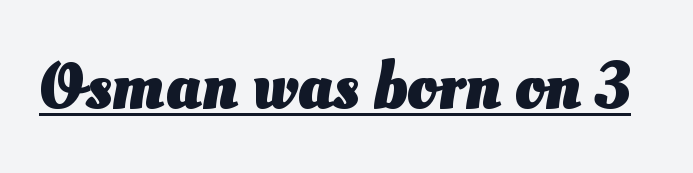
The image shows 68 px heavy sans-serif type; set normal letter spacing, underlined; medium stroke contrast and a small x-height.
